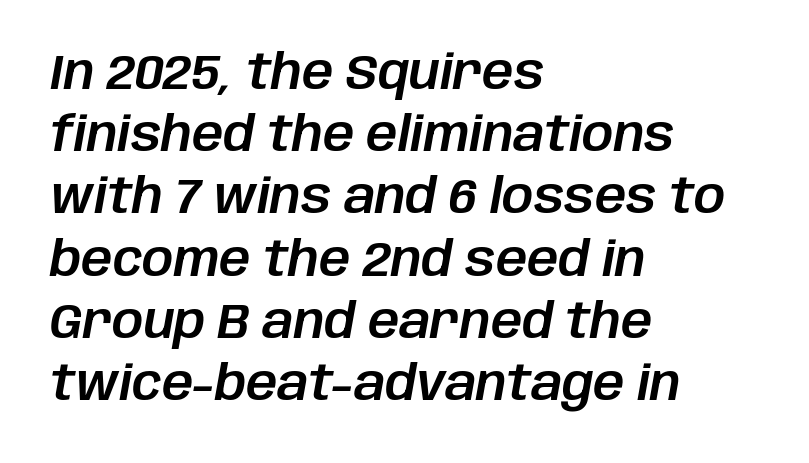
Q: Is the text italic (slanted)? A: Yes, it leans right by about 10 degrees.
Q: Is the text underlined? A: No.
Q: How is the paragraph aligned? A: Left-aligned.
Q: Is the spacing between letters normal or unusually wide? A: Normal.
Q: Is the spacing between lines tight, normal or loose? A: Normal.
Q: Width (condensed, normal, or wide)? A: Normal.
Q: Stroke contrast? A: Low.
Q: x-height? A: Large.
Q: Monospaced? A: No.
